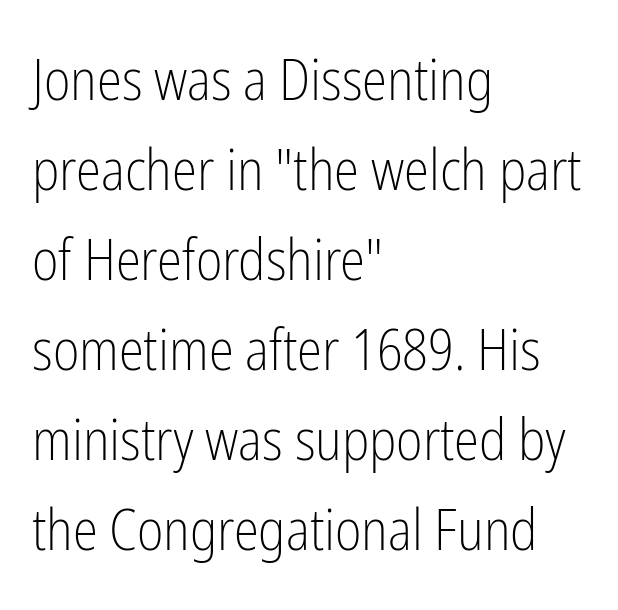
Q: Is the text bold? A: No.
Q: Is the text italic (slanted)? A: No, it is upright.
Q: Is the typeface a serif or a sans-serif typeface? A: Sans-serif.
Q: Is the text underlined? A: No.
Q: How is the paragraph aligned? A: Left-aligned.
Q: Is the spacing between letters normal or unusually wide? A: Normal.
Q: Is the spacing between lines tight, normal or loose? A: Normal.
Q: Width (condensed, normal, or wide)? A: Condensed.
Q: Stroke contrast? A: Low.
Q: x-height? A: Medium.
Q: Monospaced? A: No.
